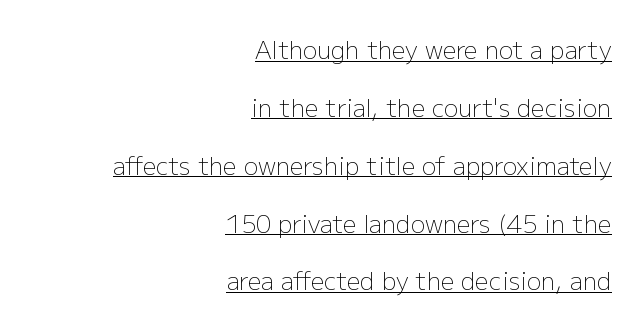
The space between consecutive lines is lavish. These glyphs show unthickened strokes, regular width or finer. These characters rest on top of a visible drawn line. Characters remain perfectly vertical along every line. Alignment: flush right. Honestly, the letter spacing is just normal — you wouldn't notice it.
